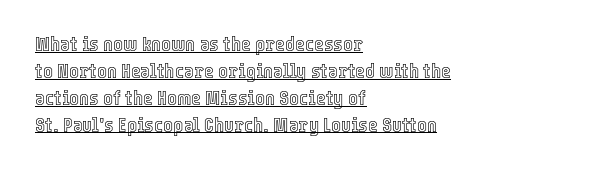
{"italic": "no", "underline": "yes", "align": "left", "line_spacing": "normal", "line_spacing_ratio": 1.28, "letter_spacing": "normal", "letter_spacing_em": 0.0, "glyph_px": 21}
